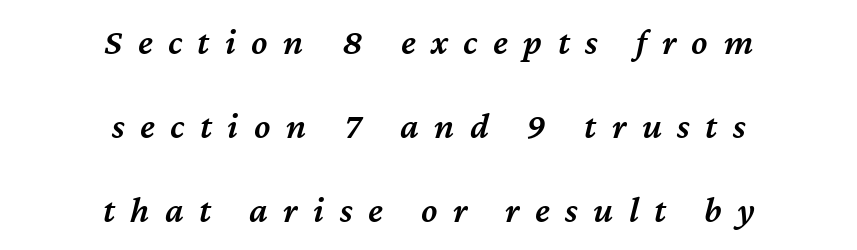
Q: Is the text bold? A: Semi-bold.
Q: Is the text italic (slanted)? A: Yes, it leans right by about 12 degrees.
Q: Is the text underlined? A: No.
Q: How is the paragraph aligned? A: Centered.
Q: Is the spacing between letters normal or unusually wide? A: Unusually wide.
Q: Is the spacing between lines tight, normal or loose? A: Loose.
Q: Width (condensed, normal, or wide)? A: Normal.
Q: Stroke contrast? A: Medium.
Q: x-height? A: Medium.
Q: Monospaced? A: No.
